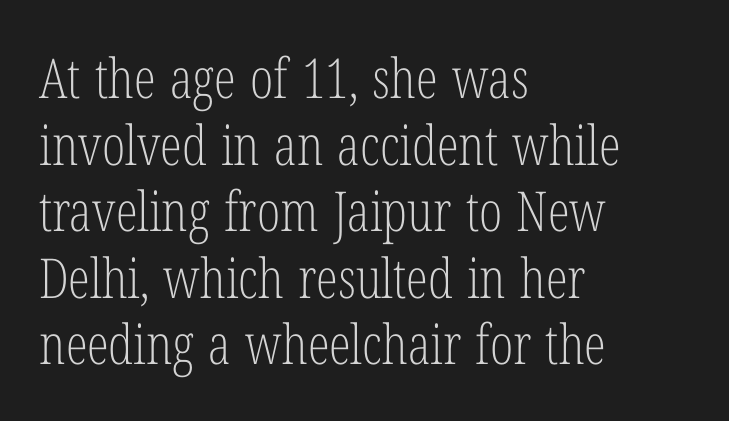
Think of a printed novel: that variable character pitch is what you see here. The strip under each line holds only bare page. Is this a sans? No — the strokes have serifs. Which margin do the lines hug? The left one — the right edge is uneven. Stem width sits at or under what a default text font uses.
